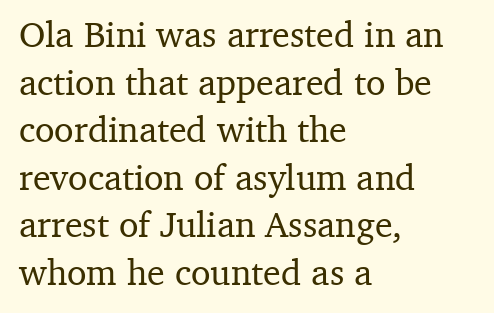
{"serif": "yes", "italic": "no", "width": "normal", "stroke_contrast": "medium", "x_height": "medium", "monospaced": "no", "underline": "no", "align": "left", "line_spacing": "normal", "line_spacing_ratio": 1.32, "letter_spacing": "normal", "letter_spacing_em": 0.0, "glyph_px": 36}
